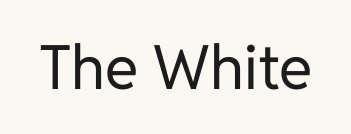
The image shows 61 px regular-weight sans-serif type, upright; set normal letter spacing, not underlined; low stroke contrast and a medium x-height.
